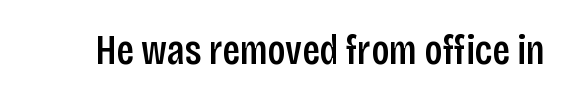
The image shows 42 px condensed sans-serif type, upright; set normal letter spacing, not underlined; low stroke contrast and a large x-height.
